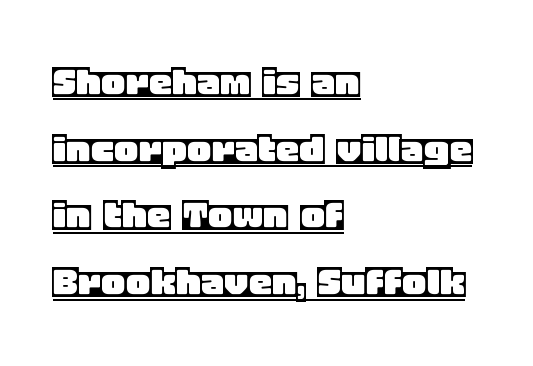
{"italic": "no", "width": "normal", "x_height": "large", "monospaced": "no", "underline": "yes", "align": "left", "line_spacing": "normal", "line_spacing_ratio": 1.42, "letter_spacing": "normal", "letter_spacing_em": 0.0, "glyph_px": 47}
